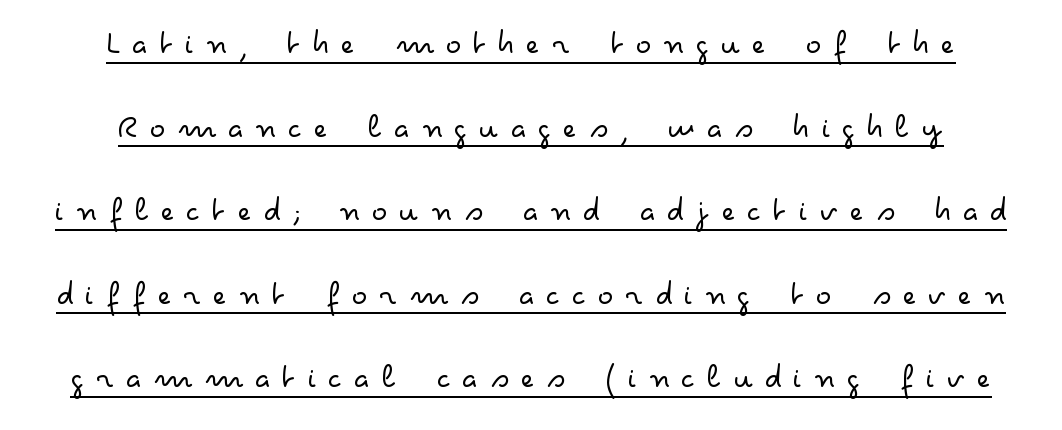
{"serif": "no", "italic": "no", "bold": "no", "weight": "light", "width": "wide", "stroke_contrast": "low", "x_height": "small", "monospaced": "no", "underline": "yes", "align": "center", "line_spacing": "loose", "line_spacing_ratio": 2.32, "letter_spacing": "wide", "letter_spacing_em": 0.32, "glyph_px": 36}
